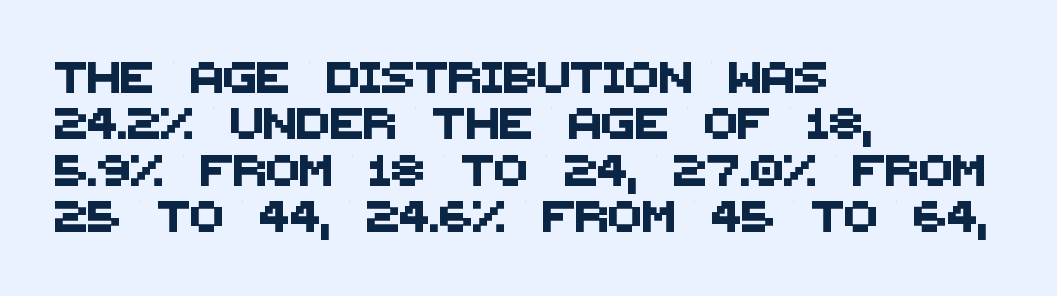
The image shows 31 px sans-serif type; set left-aligned, normal line spacing (1.5x), normal letter spacing, not underlined; medium stroke contrast and a large x-height.
